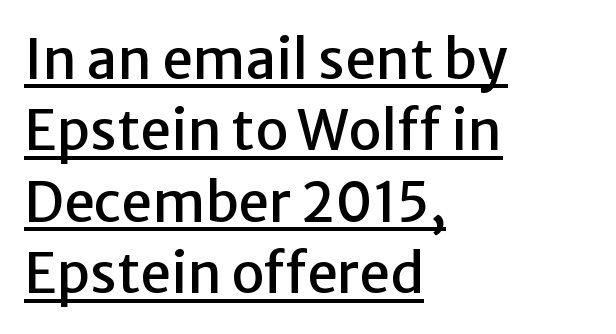
The image shows 55 px sans-serif type, upright; set left-aligned, normal line spacing (1.3x), normal letter spacing, underlined; low stroke contrast and a medium x-height.
